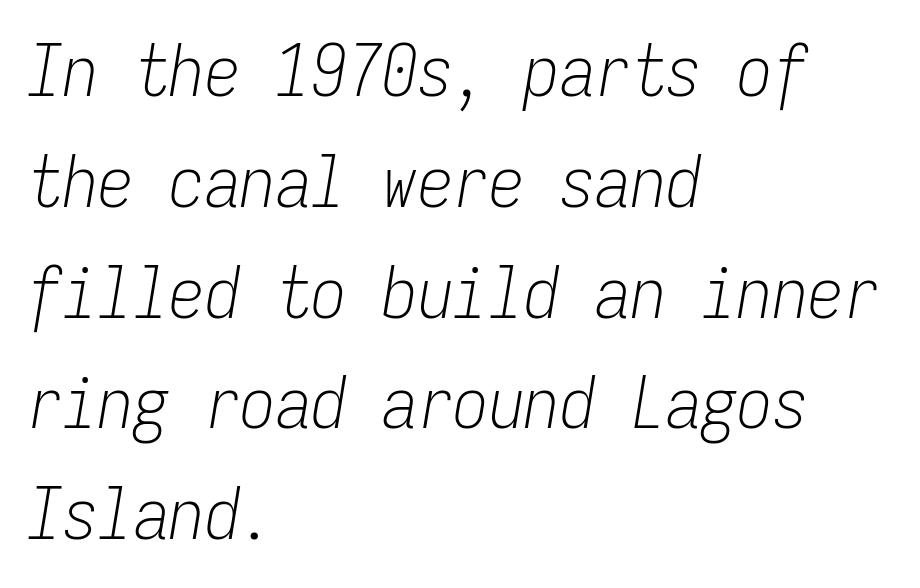
{"italic": "yes", "lean": "right", "slant_degrees": 9, "bold": "no", "weight": "light", "width": "condensed", "stroke_contrast": "low", "x_height": "medium", "monospaced": "yes", "underline": "no", "align": "left", "line_spacing": "normal", "line_spacing_ratio": 1.56, "letter_spacing": "normal", "letter_spacing_em": 0.0, "glyph_px": 71}
